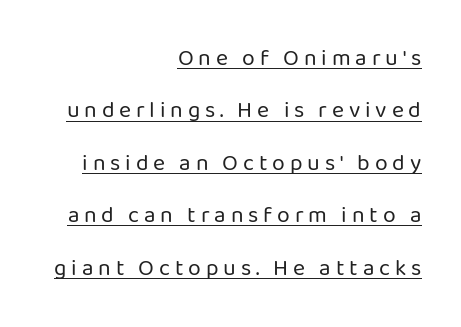
Q: Is the text bold? A: No.
Q: Is the text italic (slanted)? A: No, it is upright.
Q: Is the text underlined? A: Yes.
Q: How is the paragraph aligned? A: Right-aligned.
Q: Is the spacing between letters normal or unusually wide? A: Unusually wide.
Q: Is the spacing between lines tight, normal or loose? A: Loose.
